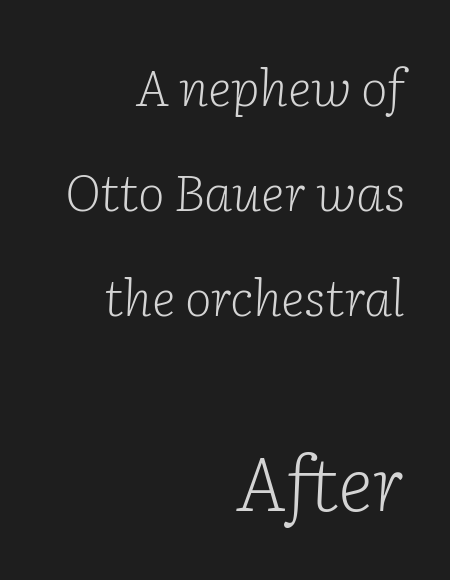
Type without underlining. Spacing verdict: proportional, widths tailored to each character. These glyphs show unthickened strokes, regular width or finer. Which chunk is bigger? The second one — the bottom block dwarfs the top. Compared with typical body copy, the letter spacing here is the same. This sample uses an oblique cut, with every glyph tilted off the vertical.
